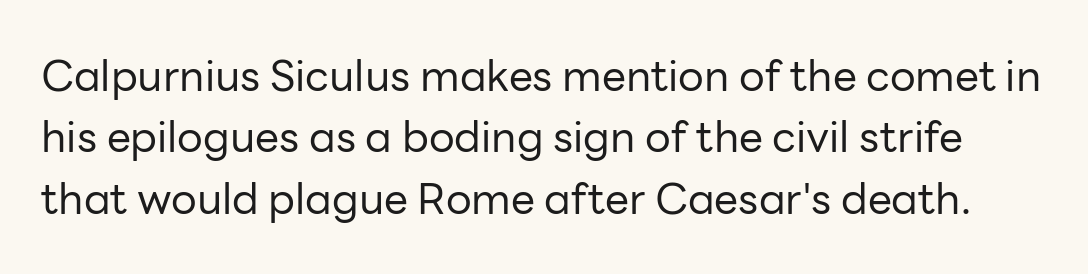
{"serif": "no", "italic": "no", "bold": "no", "weight": "regular", "width": "normal", "stroke_contrast": "low", "x_height": "medium", "monospaced": "no", "underline": "no", "line_spacing": "normal", "line_spacing_ratio": 1.43, "letter_spacing": "normal", "letter_spacing_em": 0.0, "glyph_px": 43}
